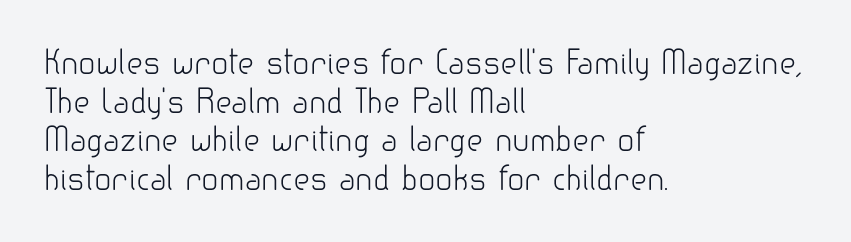
{"serif": "no", "italic": "no", "bold": "no", "weight": "light", "width": "normal", "stroke_contrast": "low", "x_height": "small", "monospaced": "no", "underline": "no", "align": "left", "line_spacing_ratio": 1.21, "letter_spacing": "normal", "letter_spacing_em": 0.0, "glyph_px": 32}
